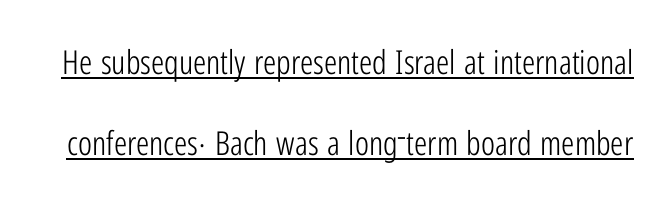
The characters are drawn with everyday or finer stroke widths. Italic? Not at all — the glyphs are vertical. Honestly, the letter spacing is just normal — you wouldn't notice it. Is this a fixed-width face? No — the glyphs have proportional, varying widths. The typesetter has applied underlining to the passage shown.
